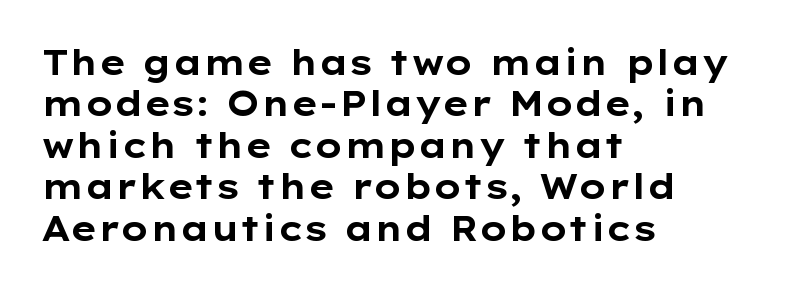
Q: Is the text bold? A: Yes.
Q: Is the text italic (slanted)? A: No, it is upright.
Q: Is the typeface a serif or a sans-serif typeface? A: Sans-serif.
Q: Is the text underlined? A: No.
Q: How is the paragraph aligned? A: Left-aligned.
Q: Is the spacing between letters normal or unusually wide? A: Normal.
Q: Width (condensed, normal, or wide)? A: Wide.
Q: Stroke contrast? A: Low.
Q: x-height? A: Medium.
Q: Monospaced? A: No.
